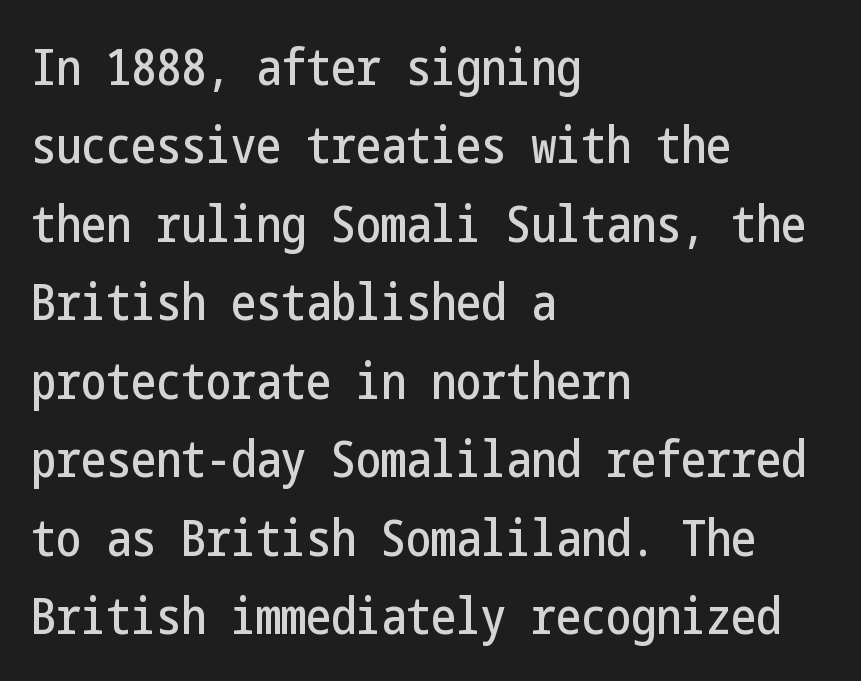
Q: Is the text italic (slanted)? A: No, it is upright.
Q: Is the typeface a serif or a sans-serif typeface? A: Sans-serif.
Q: Is the text underlined? A: No.
Q: How is the paragraph aligned? A: Left-aligned.
Q: Is the spacing between letters normal or unusually wide? A: Normal.
Q: Is the spacing between lines tight, normal or loose? A: Normal.
Q: Width (condensed, normal, or wide)? A: Condensed.
Q: Stroke contrast? A: Low.
Q: x-height? A: Medium.
